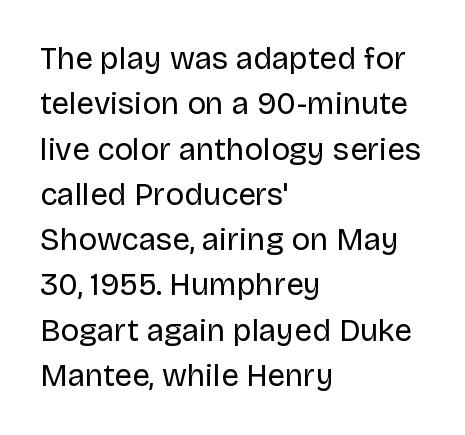
The type sits square on the baseline with zero lean. In terms of leading, this rendering sits right in the middle. Reading down the block, your eye returns to a fixed left position each line. These lines are rendered in a variable-pitch font. The typesetting does not lean heavy: it is not bold. The glyphs in this specimen are sans serif.
